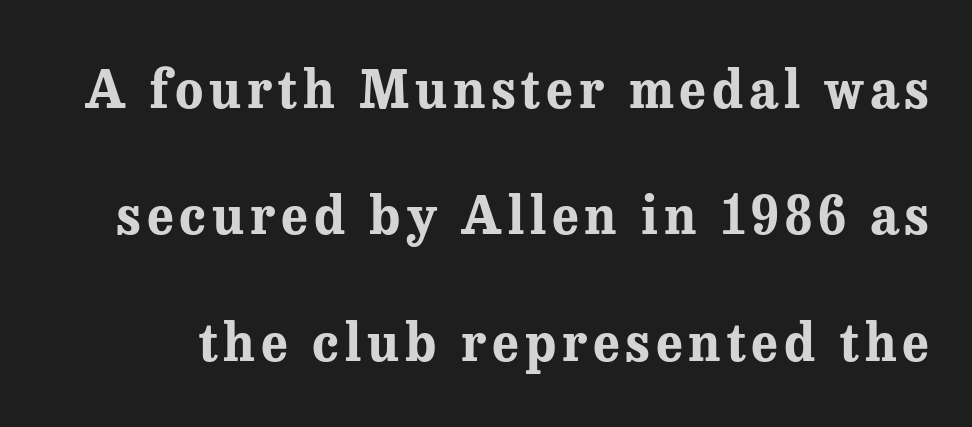
The image shows 52 px bold serif type, upright; set loose line spacing (2.43x), not underlined; medium stroke contrast and a medium x-height.
